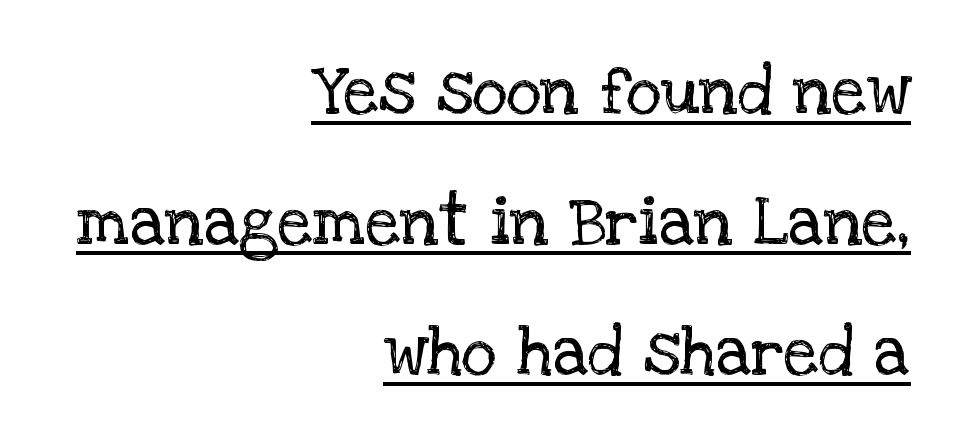
The image shows 68 px regular-weight serif type, upright; set right-aligned, loose line spacing (1.92x), normal letter spacing, underlined; low stroke contrast and a large x-height.
